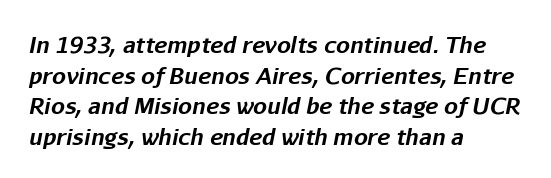
The image shows 22 px bold type, italic (leaning right); set left-aligned, normal line spacing (1.39x), normal letter spacing, not underlined.
